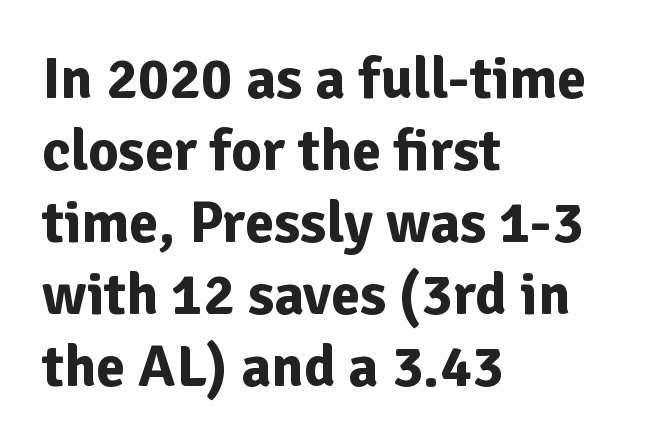
This rendering features lettering with no underline. Check where the strokes stop: nothing finishes them off — pure sans. Typesetter's note: full bold, strokes at maximum text heaviness. These lines are rendered in a variable-pitch font. Does extra space separate the letters? No, they use regular spacing.
